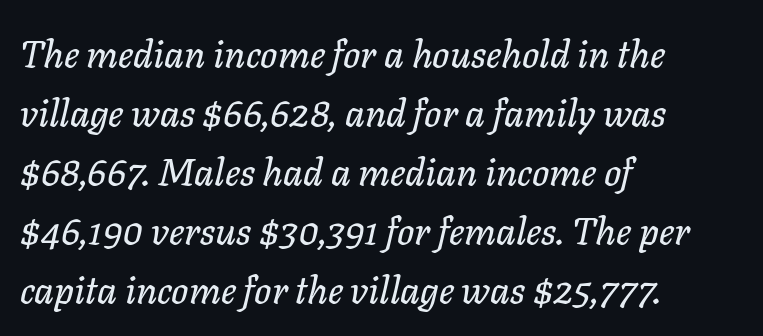
Q: Is the text italic (slanted)? A: Yes, it leans right by about 11 degrees.
Q: Is the text underlined? A: No.
Q: How is the paragraph aligned? A: Left-aligned.
Q: Is the spacing between letters normal or unusually wide? A: Normal.
Q: Is the spacing between lines tight, normal or loose? A: Normal.
Q: Width (condensed, normal, or wide)? A: Normal.
Q: Stroke contrast? A: Low.
Q: x-height? A: Medium.
Q: Monospaced? A: No.
